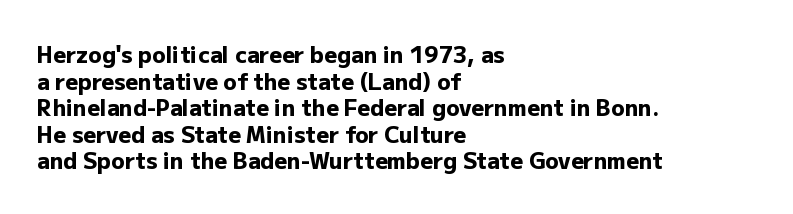
{"italic": "no", "bold": "yes", "underline": "no", "align": "left", "line_spacing_ratio": 1.21, "letter_spacing": "normal", "letter_spacing_em": 0.0, "glyph_px": 22}
